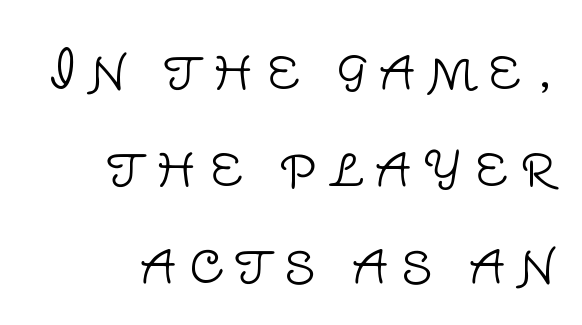
The image shows 52 px light sans-serif type; set line spacing 1.87x, unusually wide letter spacing (+0.22 em), not underlined; low stroke contrast and a large x-height.
